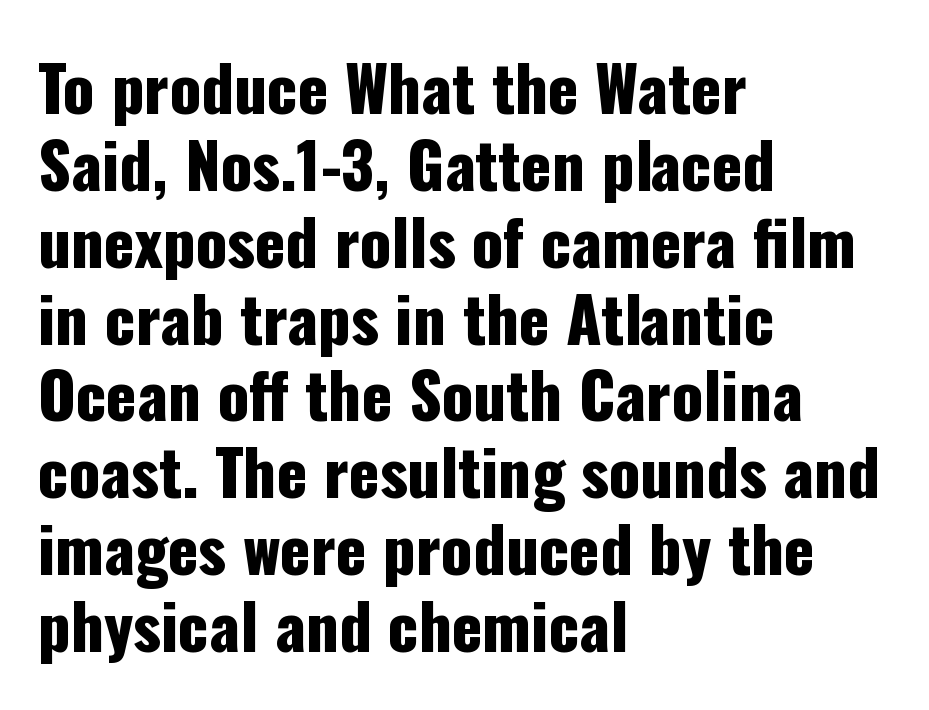
{"serif": "no", "italic": "no", "width": "condensed", "stroke_contrast": "low", "x_height": "medium", "monospaced": "no", "underline": "no", "align": "left", "line_spacing_ratio": 1.22, "letter_spacing": "normal", "letter_spacing_em": 0.0, "glyph_px": 63}
